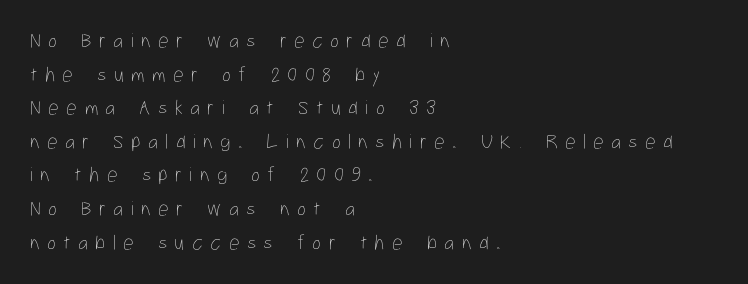
All the whitespace from short lines collects on the right. Evenly set lines give the paragraph a standard silhouette. The string is rendered with underlining switched off. If you drew a line through each stem, it would be perfectly vertical.
